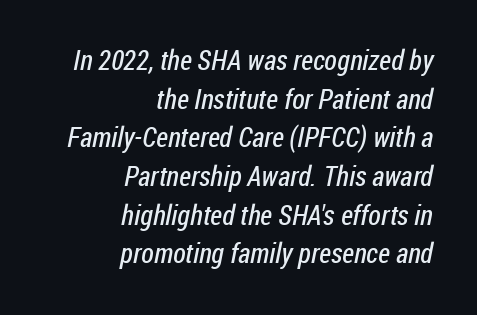
The font sits on the lighter half of the weight spectrum, regular included. A typesetter would call this zero additional tracking. Examine the stroke ends and you'll find no serifs. Visually the block forms a straight wall on the right and a jagged coastline on the left. Words float on clear page, feet unadorned. Leading matches the norm, producing a regular column.
